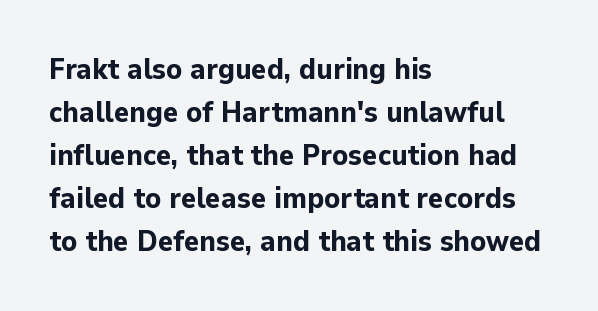
The image shows 29 px bold sans-serif type, upright; set left-aligned, normal line spacing (1.48x), normal letter spacing, not underlined; low stroke contrast and a medium x-height.
